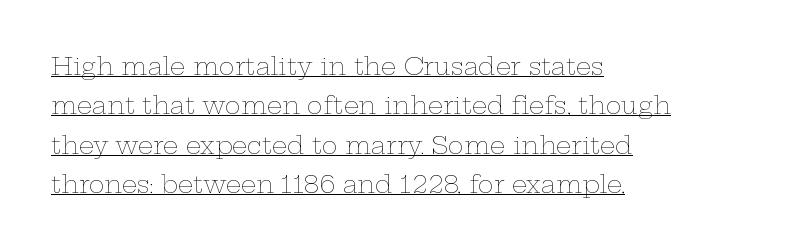
This is the regular roman posture of the typeface. These lines are set flush left with a ragged right edge. These glyphs show unthickened strokes, regular width or finer. Underlining? Definitely there. Leading: standard. Does extra space separate the letters? No, they use regular spacing.
